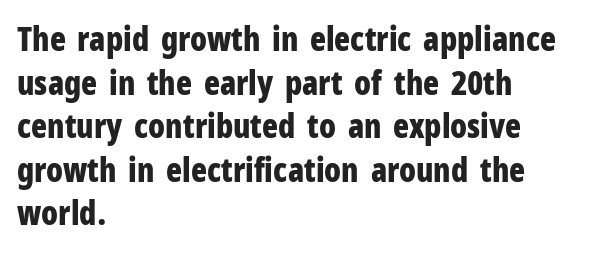
Q: Is the text bold? A: Yes.
Q: Is the text italic (slanted)? A: No, it is upright.
Q: Is the typeface a serif or a sans-serif typeface? A: Sans-serif.
Q: Is the text underlined? A: No.
Q: How is the paragraph aligned? A: Left-aligned.
Q: Is the spacing between letters normal or unusually wide? A: Normal.
Q: Is the spacing between lines tight, normal or loose? A: Normal.
Q: Width (condensed, normal, or wide)? A: Condensed.
Q: Stroke contrast? A: Low.
Q: x-height? A: Medium.
Q: Monospaced? A: No.
